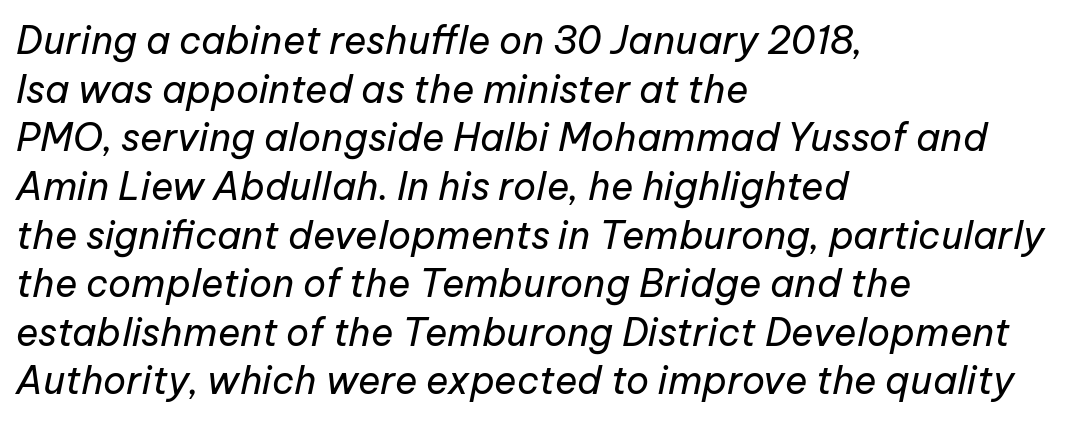
Is the block centered? No — it sits flush against the left margin. The passage shown is typed in a proportional face where columns would drift. Ink coverage per letter is moderate at most. Descender tails drop into unmarked territory. Horizontal bands of white between lines are of average thickness. Would a proofreader flag this as italicized? Yes.
